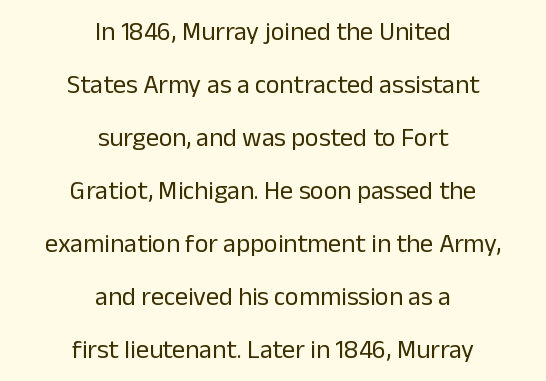
The image shows 26 px text type, upright; set centered, loose line spacing (2.04x), normal letter spacing, not underlined.
